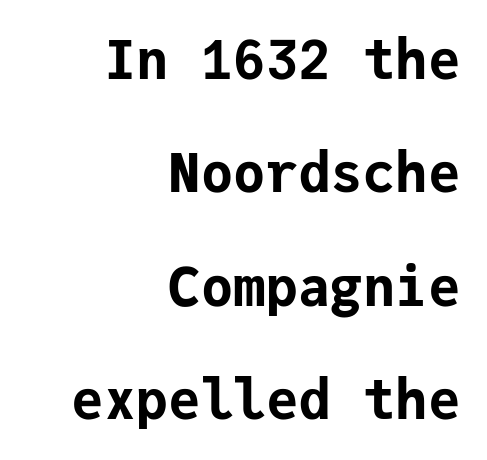
Q: Is the text bold? A: Yes.
Q: Is the text italic (slanted)? A: No, it is upright.
Q: Is the typeface a serif or a sans-serif typeface? A: Sans-serif.
Q: Is the text underlined? A: No.
Q: How is the paragraph aligned? A: Right-aligned.
Q: Is the spacing between letters normal or unusually wide? A: Normal.
Q: Is the spacing between lines tight, normal or loose? A: Loose.
Q: Width (condensed, normal, or wide)? A: Normal.
Q: Stroke contrast? A: Low.
Q: x-height? A: Medium.
Q: Monospaced? A: Yes.
